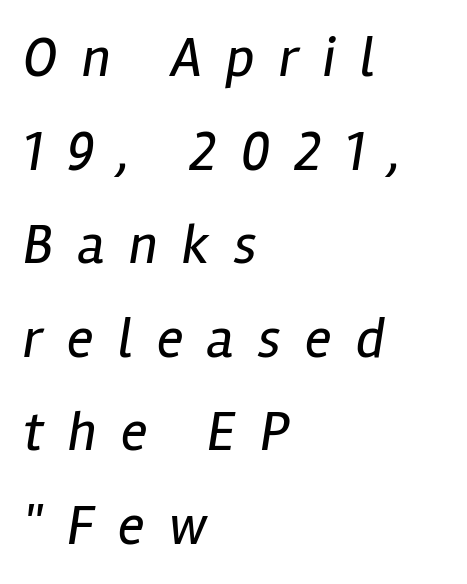
The image shows 56 px regular-weight, condensed type, italic (leaning right); set left-aligned, normal line spacing (1.67x), unusually wide letter spacing (+0.43 em), not underlined; low stroke contrast and a medium x-height.
